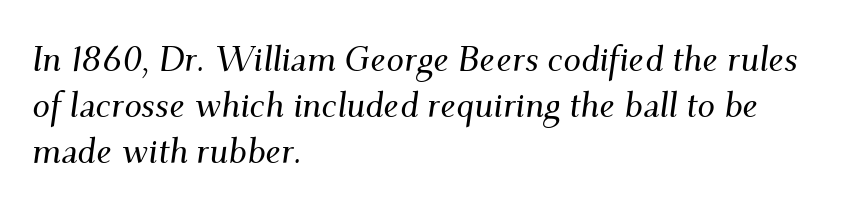
Q: Is the text italic (slanted)? A: Yes, it leans right by about 9 degrees.
Q: Is the typeface a serif or a sans-serif typeface? A: Serif.
Q: Is the text underlined? A: No.
Q: How is the paragraph aligned? A: Left-aligned.
Q: Is the spacing between letters normal or unusually wide? A: Normal.
Q: Is the spacing between lines tight, normal or loose? A: Normal.
Q: Width (condensed, normal, or wide)? A: Normal.
Q: Stroke contrast? A: Medium.
Q: x-height? A: Small.
Q: Monospaced? A: No.
